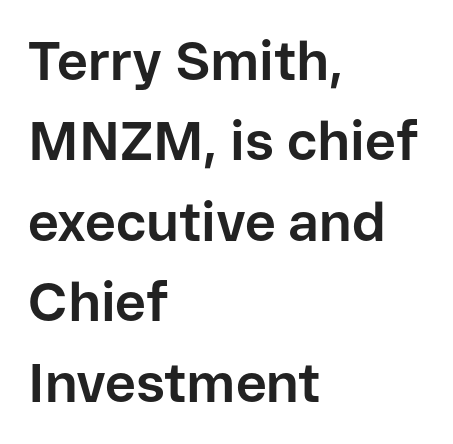
{"serif": "no", "italic": "no", "bold": "yes", "weight": "bold", "width": "normal", "stroke_contrast": "low", "x_height": "medium", "monospaced": "no", "underline": "no", "align": "left", "line_spacing": "normal", "line_spacing_ratio": 1.49, "letter_spacing": "normal", "letter_spacing_em": 0.0, "glyph_px": 54}
